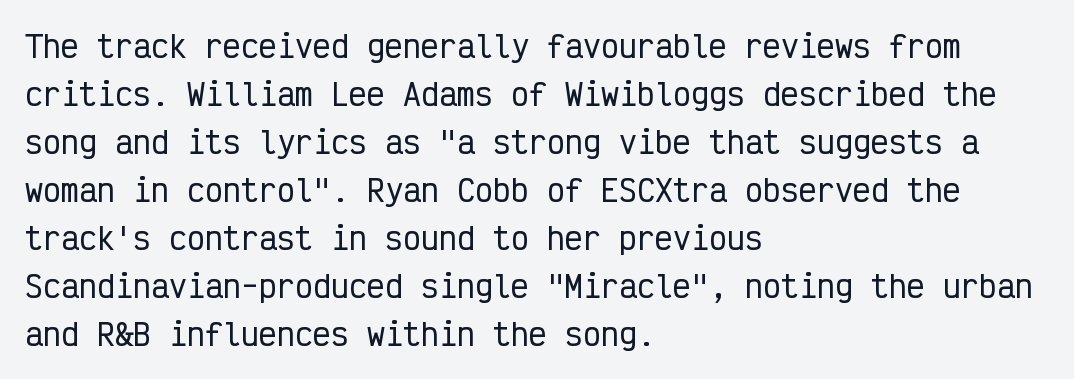
Q: Is the text italic (slanted)? A: No, it is upright.
Q: Is the typeface a serif or a sans-serif typeface? A: Sans-serif.
Q: Is the text underlined? A: No.
Q: How is the paragraph aligned? A: Left-aligned.
Q: Is the spacing between letters normal or unusually wide? A: Normal.
Q: Is the spacing between lines tight, normal or loose? A: Normal.
Q: Width (condensed, normal, or wide)? A: Condensed.
Q: Stroke contrast? A: Low.
Q: x-height? A: Medium.
Q: Monospaced? A: Yes.
